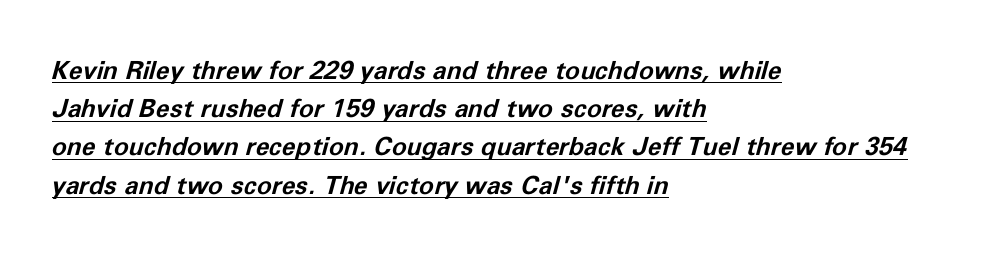
The image shows 25 px bold type, italic (leaning right); set left-aligned, normal line spacing (1.53x), normal letter spacing, underlined.
